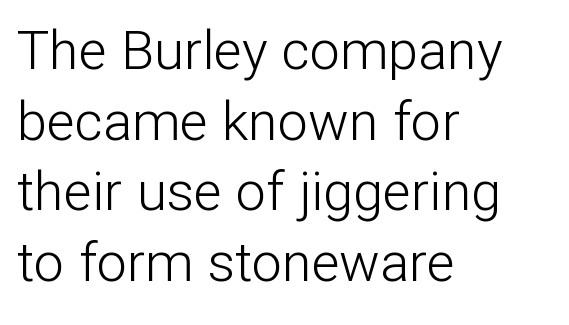
The image shows 54 px light sans-serif type, upright; set left-aligned, normal line spacing (1.31x), normal letter spacing, not underlined; low stroke contrast and a medium x-height.
